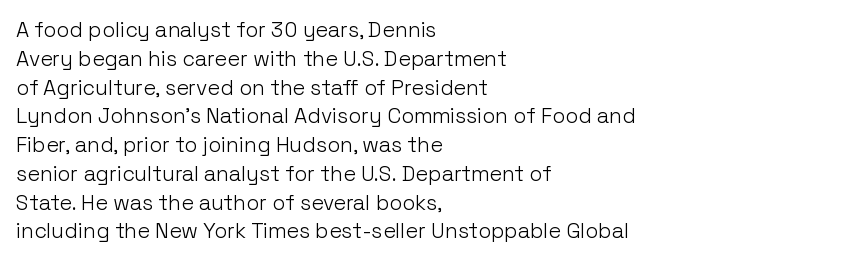
The image shows 21 px text type, upright; set left-aligned, normal line spacing (1.37x), normal letter spacing, not underlined.
